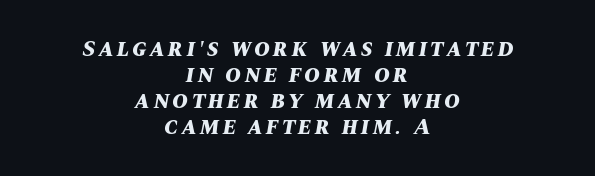
{"italic": "yes", "lean": "right", "slant_degrees": 10, "bold": "yes", "underline": "no", "align": "center", "line_spacing": "tight", "line_spacing_ratio": 1.08, "glyph_px": 24}
